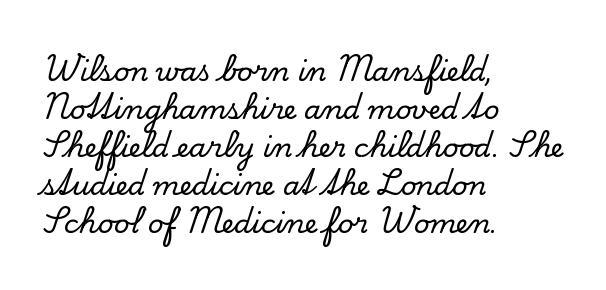
Q: Is the text italic (slanted)? A: Yes.
Q: Is the text underlined? A: No.
Q: How is the paragraph aligned? A: Left-aligned.
Q: Is the spacing between letters normal or unusually wide? A: Normal.
Q: Is the spacing between lines tight, normal or loose? A: Normal.
